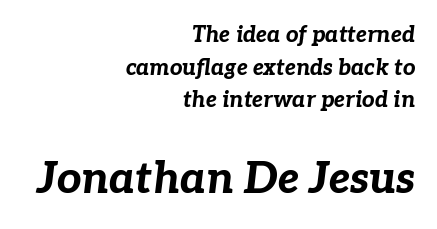
The image shows 43 px bold type, italic (leaning right); set right-aligned, normal line spacing (1.48x), normal letter spacing, not underlined; the second (bottom) block is 1.95x larger; low stroke contrast and a medium x-height.
